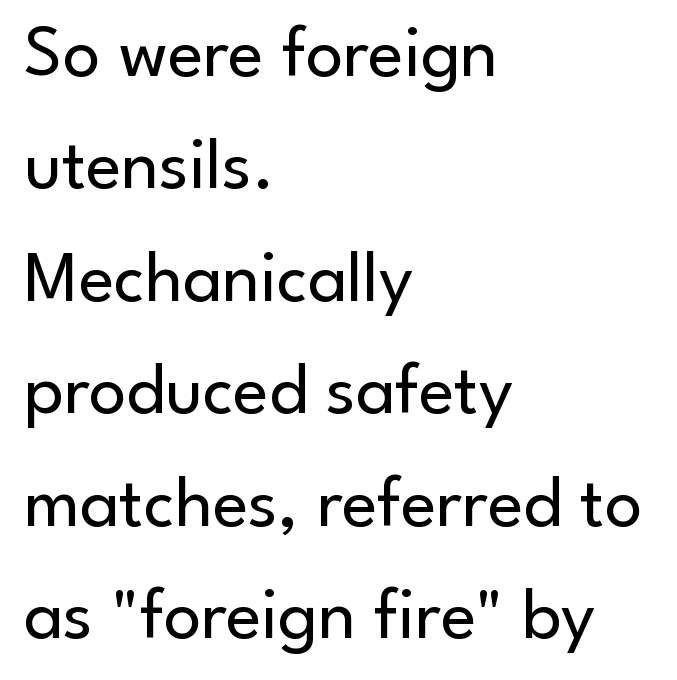
Q: Is the text bold? A: No.
Q: Is the text italic (slanted)? A: No, it is upright.
Q: Is the typeface a serif or a sans-serif typeface? A: Sans-serif.
Q: Is the text underlined? A: No.
Q: How is the paragraph aligned? A: Left-aligned.
Q: Is the spacing between letters normal or unusually wide? A: Normal.
Q: Is the spacing between lines tight, normal or loose? A: Normal.
Q: Width (condensed, normal, or wide)? A: Normal.
Q: Stroke contrast? A: Low.
Q: x-height? A: Small.
Q: Monospaced? A: No.
